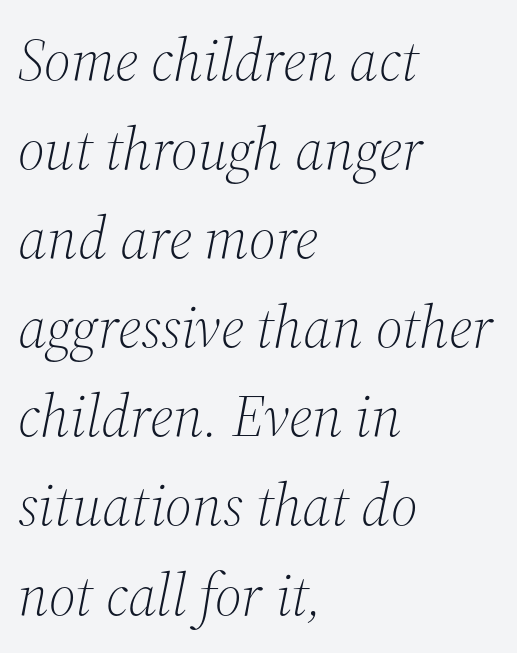
Nobody drew a line under any word here. Observe the ordinary spacing: letters are neighbours, not strangers. There's an unmistakable incline to the writing here. The lines sit at an ordinary, default distance from one another. Stroke thickness stays within the range of a standard reading face or lighter. The characters display serif detailing at their extremities.
